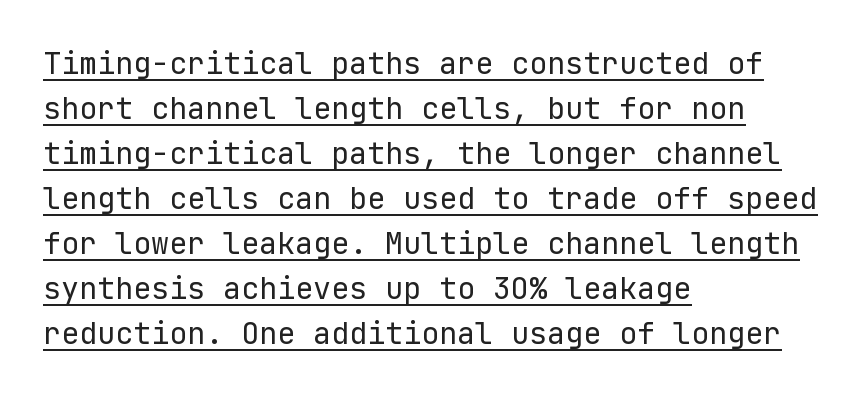
The image shows 30 px regular-weight sans-serif type, upright; set left-aligned, normal line spacing (1.5x), normal letter spacing, underlined; low stroke contrast and a medium x-height.
